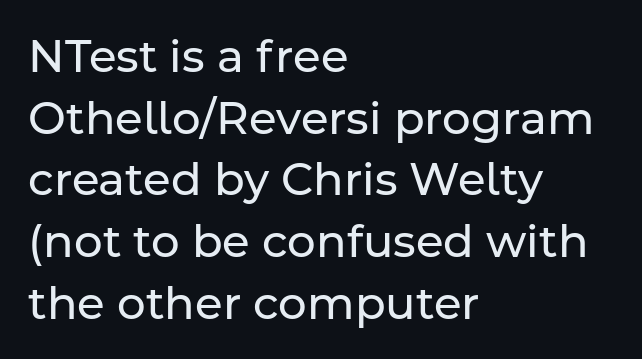
The letters carry no serifs — their stems end cleanly without finishing strokes. Here the designer chose a conventional face with non-uniform glyph widths. This sample is left-justified, so line endings fall wherever the words run out. Short note: letters normally spaced. Leading: standard. This is roman type, the default non-slanted kind.
